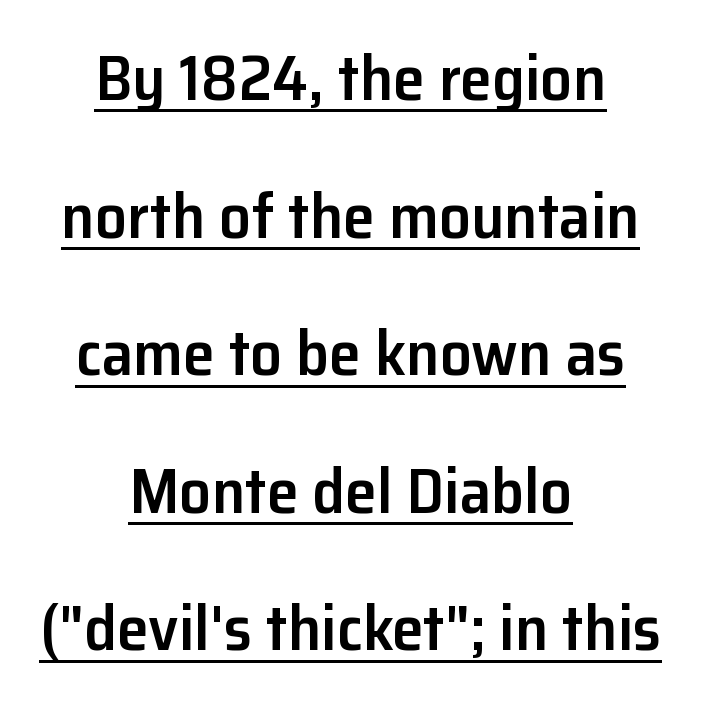
{"serif": "no", "italic": "no", "bold": "semi", "weight": "semibold", "width": "normal", "stroke_contrast": "low", "x_height": "medium", "monospaced": "no", "underline": "yes", "align": "center", "line_spacing": "loose", "line_spacing_ratio": 2.15, "letter_spacing": "normal", "letter_spacing_em": 0.0, "glyph_px": 64}
